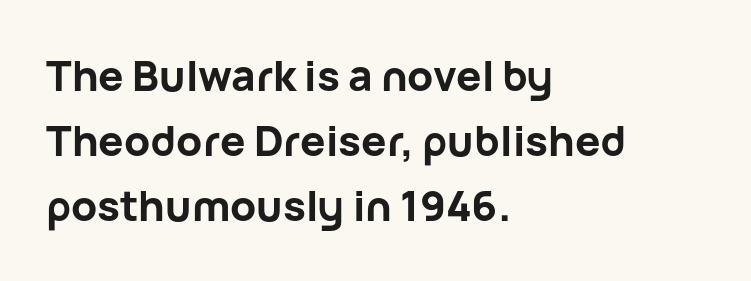
The image shows 42 px bold sans-serif type, upright; set left-aligned, normal line spacing (1.55x), normal letter spacing, not underlined; low stroke contrast and a medium x-height.
